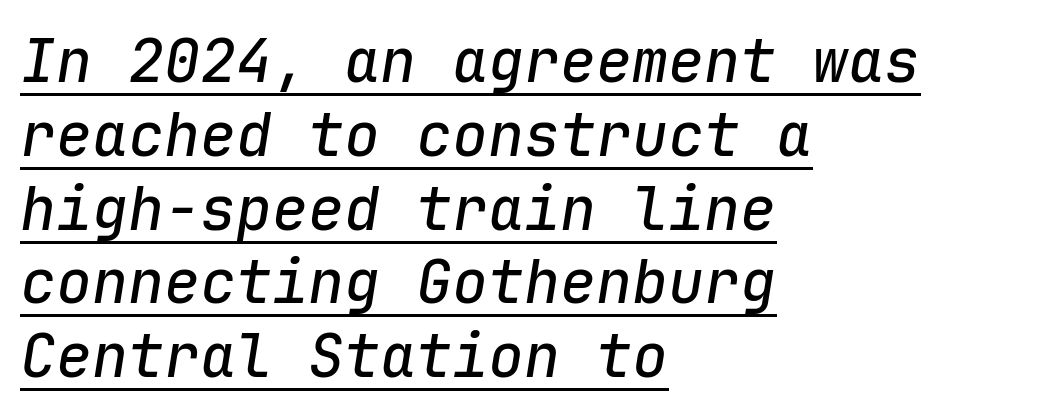
{"italic": "yes", "lean": "right", "slant_degrees": 9, "width": "normal", "stroke_contrast": "low", "x_height": "medium", "monospaced": "yes", "underline": "yes", "align": "left", "line_spacing_ratio": 1.23, "letter_spacing": "normal", "letter_spacing_em": 0.0, "glyph_px": 60}
